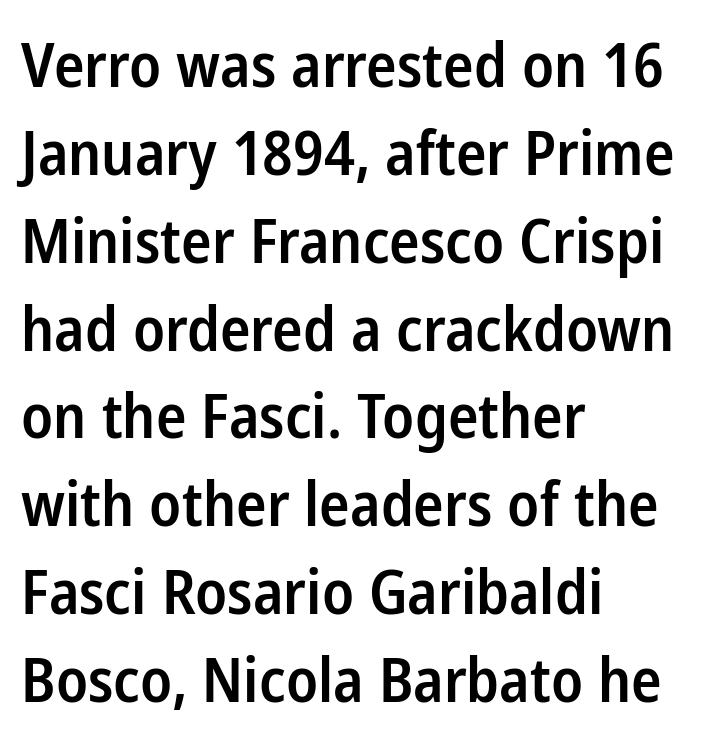
Examine the stroke ends and you'll find no serifs. You can tell it's not italic because the verticals are truly vertical. Each letter keeps its own natural width here, so spacing adapts to shape. Only glyphs here, with clear space below each row. Reading down the block, your eye returns to a fixed left position each line.
